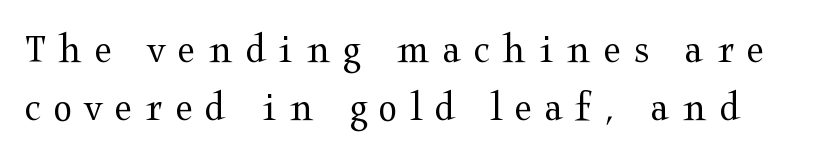
The image shows 43 px regular-weight, wide serif type, upright; set normal line spacing (1.34x), unusually wide letter spacing (+0.3 em), not underlined; medium stroke contrast and a medium x-height.
